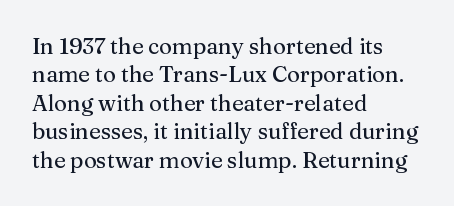
{"italic": "no", "underline": "no", "align": "left", "line_spacing": "normal", "line_spacing_ratio": 1.29, "letter_spacing": "normal", "letter_spacing_em": 0.0, "glyph_px": 22}
